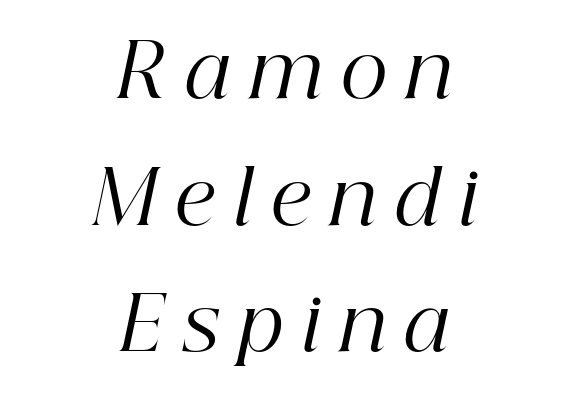
Serif or sans? Serif — the stroke terminals have little feet. Do the characters align in a grid? No, the font is proportional. The font's italic variant was chosen for this text. The face looks like a standard text weight, possibly lighter.
